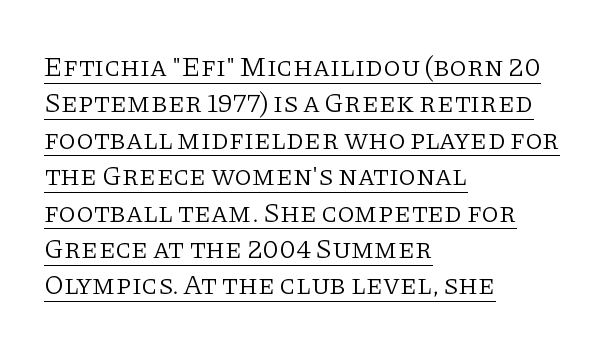
The letterforms sit at book weight or below. Each letter keeps its own natural width here, so spacing adapts to shape. The specimen includes a rule beneath the text block's lines. Ascenders rise straight up at ninety degrees. Letterform terminals end in serifs throughout the passage. Reading down the column, the eye jumps a familiar distance to each next line.
